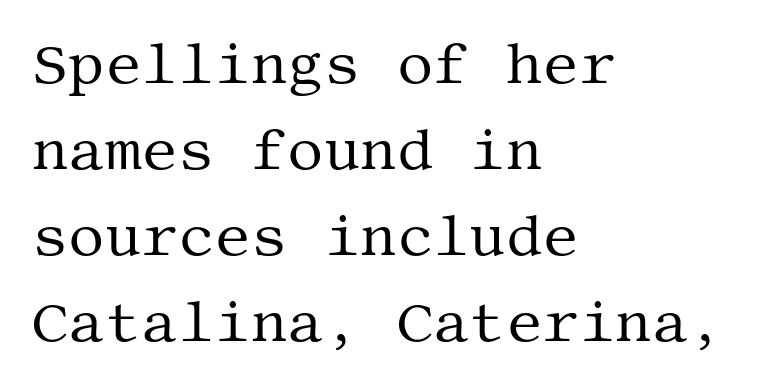
{"serif": "yes", "italic": "no", "bold": "no", "weight": "regular", "width": "normal", "stroke_contrast": "medium", "x_height": "large", "underline": "no", "align": "left", "line_spacing": "normal", "line_spacing_ratio": 1.51, "letter_spacing": "normal", "letter_spacing_em": 0.0, "glyph_px": 57}
